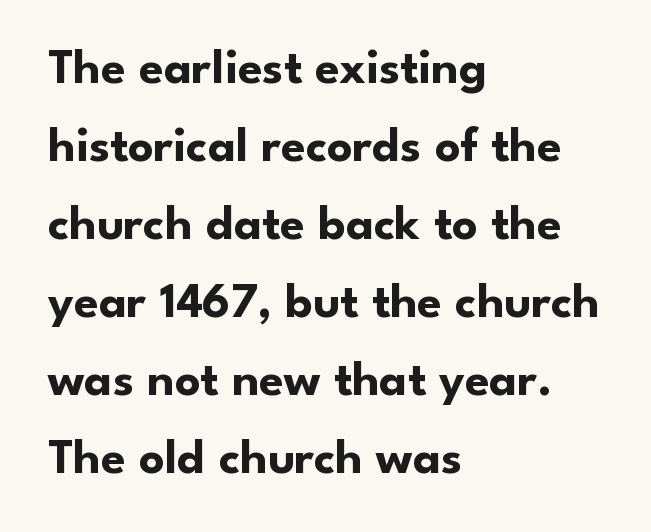
Do the letters lean? They stand straight. The ragged edge is on the right, which tells us the setting is flush left. Is this a fixed-width face? No — the glyphs have proportional, varying widths. The rendering uses a moderate line-height, typical for paragraphs.
